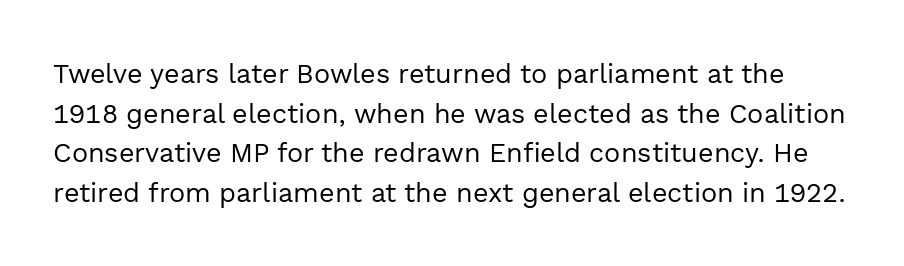
Q: Is the text bold? A: No.
Q: Is the text italic (slanted)? A: No, it is upright.
Q: Is the text underlined? A: No.
Q: Is the spacing between letters normal or unusually wide? A: Normal.
Q: Is the spacing between lines tight, normal or loose? A: Normal.
